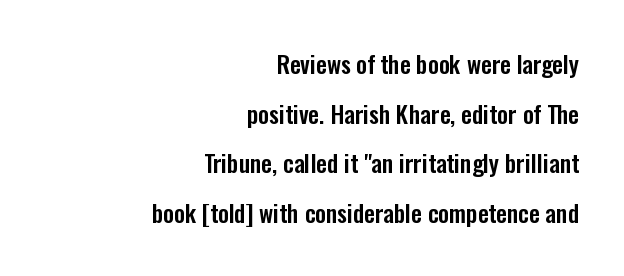
Q: Is the text italic (slanted)? A: No, it is upright.
Q: Is the text underlined? A: No.
Q: How is the paragraph aligned? A: Right-aligned.
Q: Is the spacing between letters normal or unusually wide? A: Normal.
Q: Is the spacing between lines tight, normal or loose? A: Loose.
